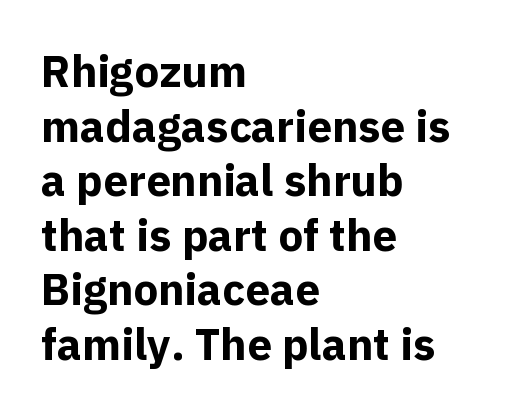
{"serif": "no", "italic": "no", "bold": "yes", "weight": "bold", "width": "normal", "x_height": "medium", "monospaced": "no", "underline": "no", "align": "left", "line_spacing_ratio": 1.24, "letter_spacing": "normal", "letter_spacing_em": 0.0, "glyph_px": 44}
